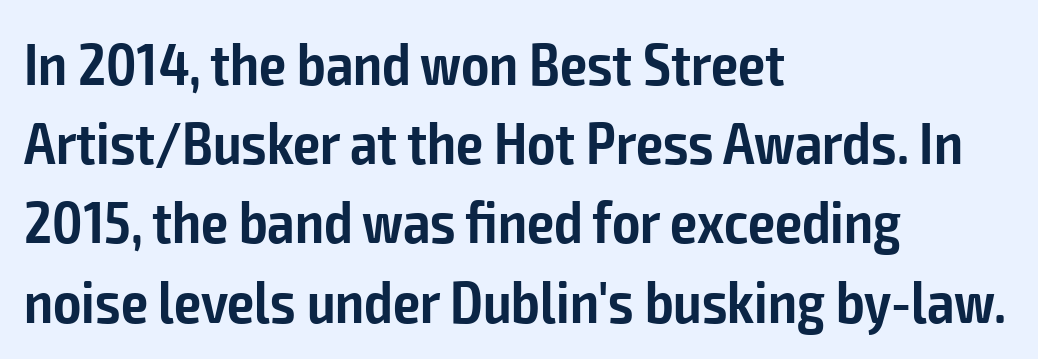
The face used here is proportionally spaced, like ordinary book or web type. A sans-serif font was chosen for this passage. Default kerning and tracking; the words read as compact shapes. The letters stand upright; this is a roman face. Descenders hang freely into open space.
